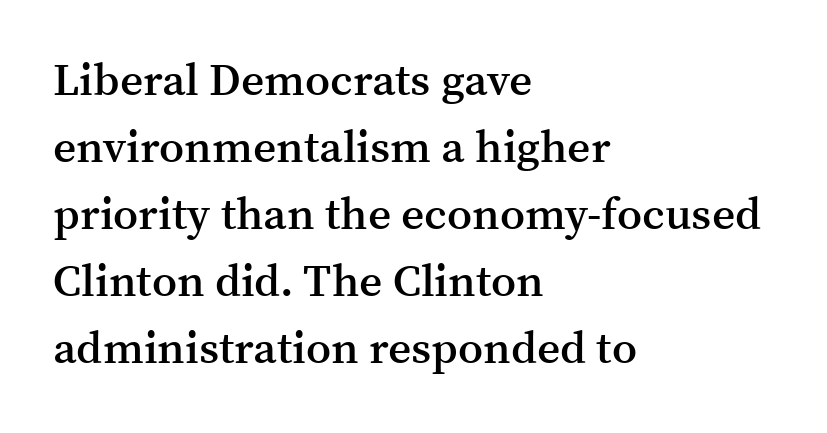
Stems and bowls a touch heavier than normal — semibold. The type sits square on the baseline with zero lean. The area under the type is left untouched. The tracking reads as untouched default to a designer's eye. Horizontal alignment here is leftward, the default for most running prose.
